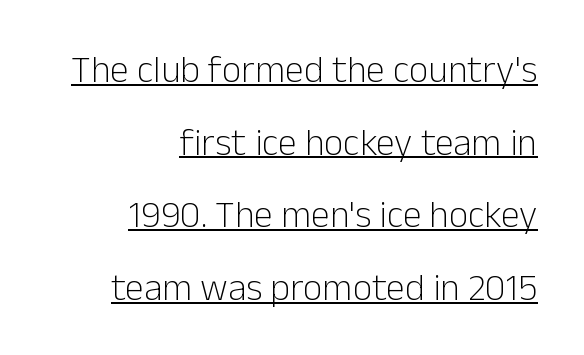
The image shows 38 px light sans-serif type, upright; set right-aligned, loose line spacing (1.91x), normal letter spacing, underlined; low stroke contrast and a medium x-height.
